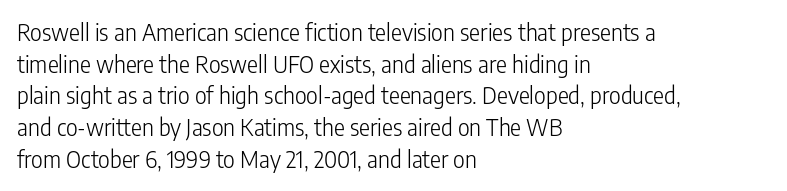
The image shows 23 px text type, upright; set left-aligned, normal line spacing (1.38x), normal letter spacing, not underlined.
